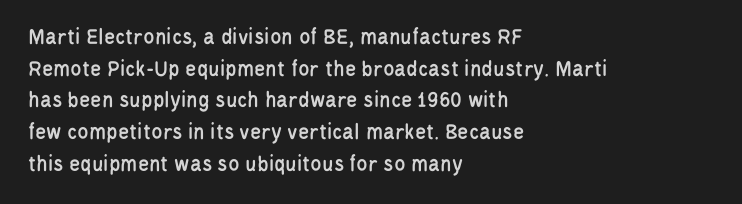
Q: Is the text italic (slanted)? A: No, it is upright.
Q: Is the text underlined? A: No.
Q: How is the paragraph aligned? A: Left-aligned.
Q: Is the spacing between letters normal or unusually wide? A: Normal.
Q: Is the spacing between lines tight, normal or loose? A: Normal.
